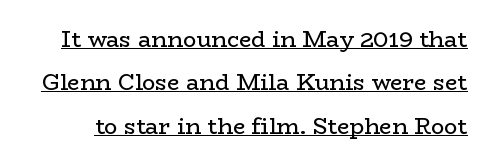
Caption: standard tracking, unaltered. Think standard paragraph weight, or any step lighter than that. Does the leading feel generous? Absolutely, it's lavish. Does the lettering tilt? It doesn't — this is upright. This rendering features underlined lettering.
